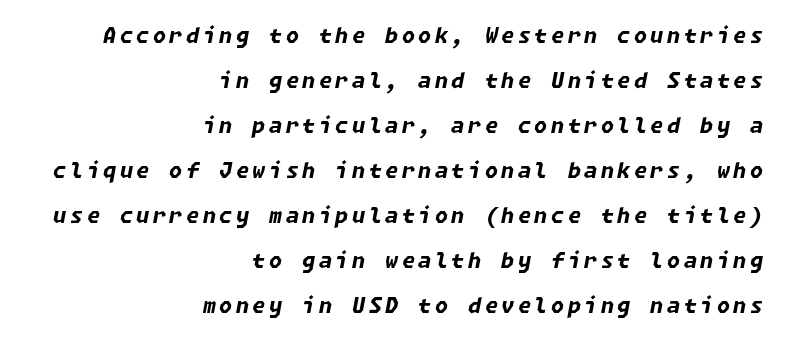
The image shows 21 px bold type, italic (leaning right); set right-aligned, loose line spacing (2.14x), not underlined.
